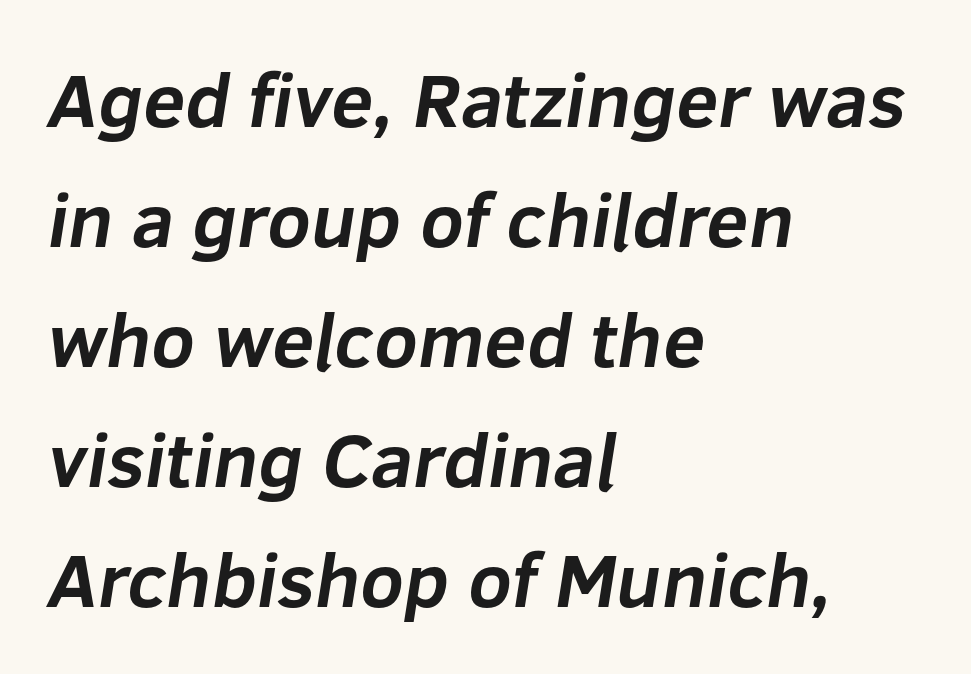
{"serif": "no", "bold": "yes", "weight": "bold", "width": "normal", "stroke_contrast": "low", "x_height": "medium", "monospaced": "no", "underline": "no", "align": "left", "line_spacing": "normal", "line_spacing_ratio": 1.58, "letter_spacing": "normal", "letter_spacing_em": 0.0, "glyph_px": 76}
